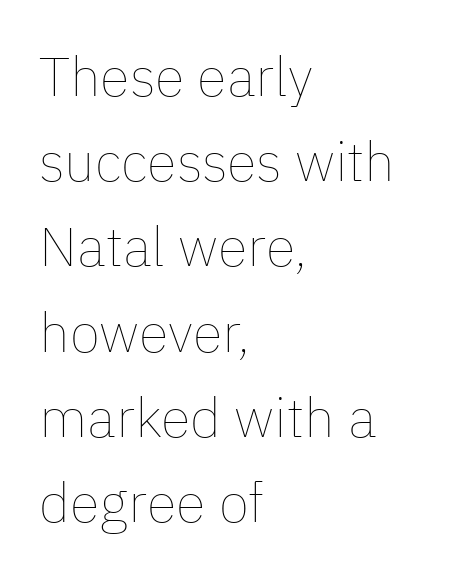
The image shows 55 px thin type, upright; set left-aligned, normal line spacing (1.55x), normal letter spacing, not underlined; low stroke contrast and a medium x-height.
